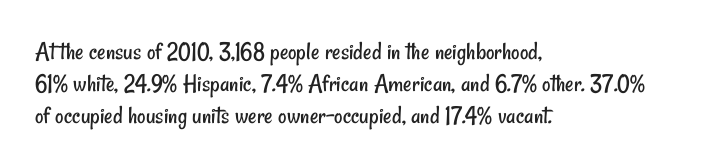
Q: Is the text bold? A: No.
Q: Is the text underlined? A: No.
Q: How is the paragraph aligned? A: Left-aligned.
Q: Is the spacing between letters normal or unusually wide? A: Normal.
